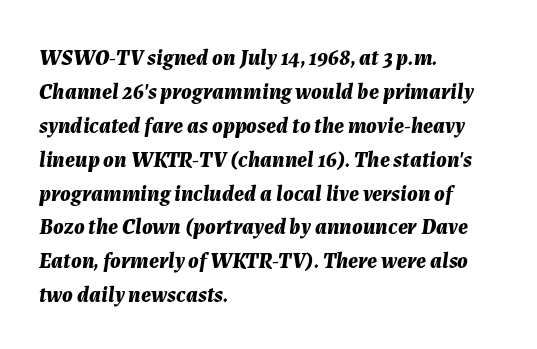
Q: Is the text bold? A: Yes.
Q: Is the text italic (slanted)? A: Yes, it leans right by about 7 degrees.
Q: Is the text underlined? A: No.
Q: How is the paragraph aligned? A: Left-aligned.
Q: Is the spacing between letters normal or unusually wide? A: Normal.
Q: Is the spacing between lines tight, normal or loose? A: Normal.
